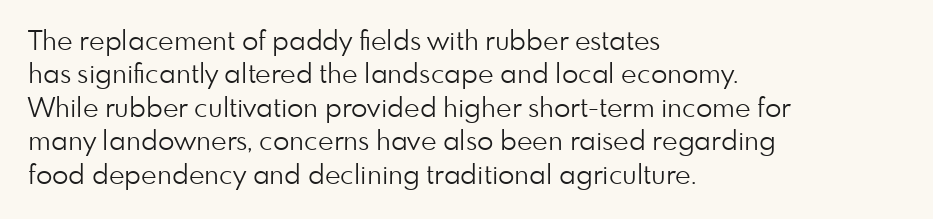
The image shows 27 px text type, upright; set left-aligned, line spacing 1.24x, normal letter spacing, not underlined.
